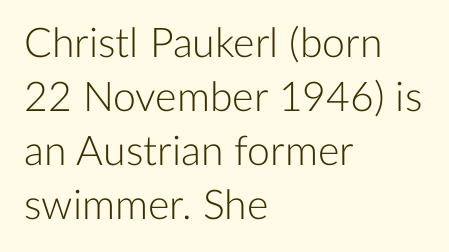
The image shows 41 px light sans-serif type, upright; set left-aligned, normal line spacing (1.32x), normal letter spacing, not underlined; low stroke contrast and a medium x-height.
